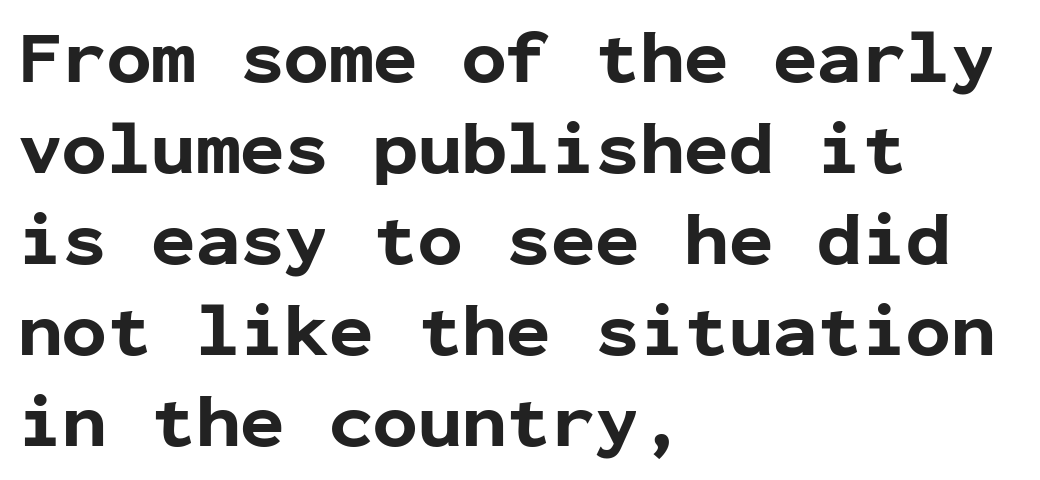
Q: Is the text bold? A: Yes.
Q: Is the text italic (slanted)? A: No, it is upright.
Q: Is the typeface a serif or a sans-serif typeface? A: Sans-serif.
Q: Is the text underlined? A: No.
Q: How is the paragraph aligned? A: Left-aligned.
Q: Is the spacing between letters normal or unusually wide? A: Normal.
Q: Width (condensed, normal, or wide)? A: Normal.
Q: Stroke contrast? A: Low.
Q: x-height? A: Medium.
Q: Monospaced? A: Yes.
